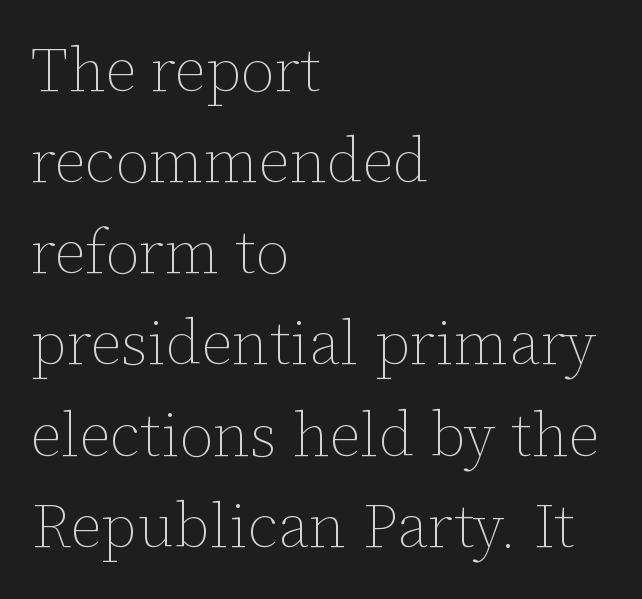
{"italic": "no", "bold": "no", "weight": "thin", "width": "normal", "stroke_contrast": "low", "x_height": "medium", "monospaced": "no", "underline": "no", "align": "left", "line_spacing": "normal", "line_spacing_ratio": 1.47, "letter_spacing": "normal", "letter_spacing_em": 0.0, "glyph_px": 62}
